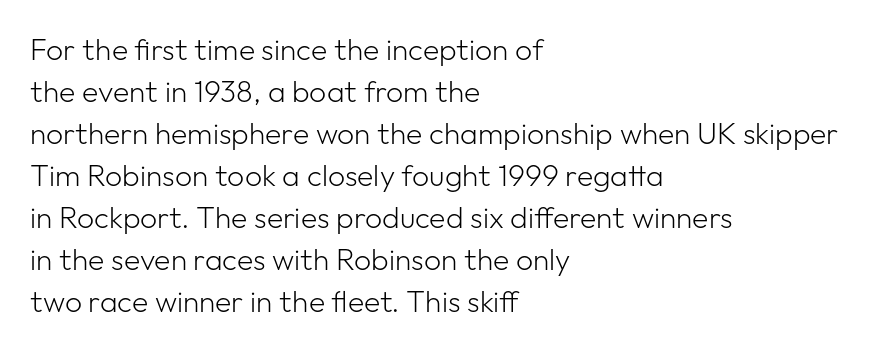
The rendering anchors every line to the left-hand side. The font sits on the lighter half of the weight spectrum, regular included. To sum up the face: it is a sans, with no serifs. Words appear dense and cohesive because spacing is normal. Designer's note — italics off, roman on. The rendering uses natural spacing where letterforms have individual widths.
